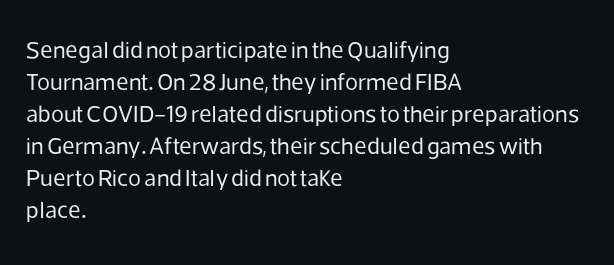
The image shows 24 px text type, upright; set left-aligned, normal line spacing (1.33x), normal letter spacing, not underlined.
